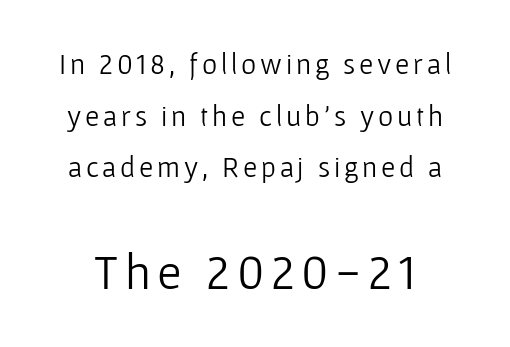
Is this a fixed-width face? No — the glyphs have proportional, varying widths. Heaviness? Minimal to ordinary, like unemphasized prose. This sample uses a sans-serif face. Upright lettering throughout. Which of the two is more prominent by size? The second, at the bottom. The strip under each line holds only bare page.
